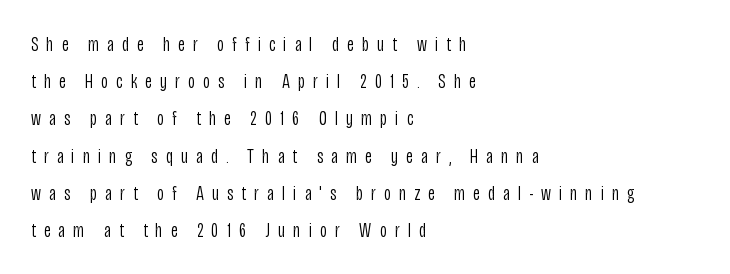
Q: Is the text bold? A: No.
Q: Is the text italic (slanted)? A: No, it is upright.
Q: Is the text underlined? A: No.
Q: How is the paragraph aligned? A: Left-aligned.
Q: Is the spacing between letters normal or unusually wide? A: Unusually wide.
